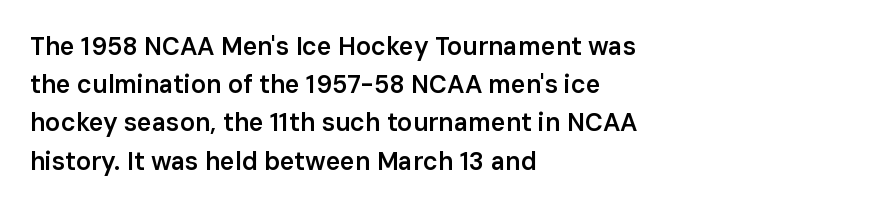
The image shows 25 px text type, upright; set left-aligned, normal line spacing (1.53x), normal letter spacing, not underlined.
